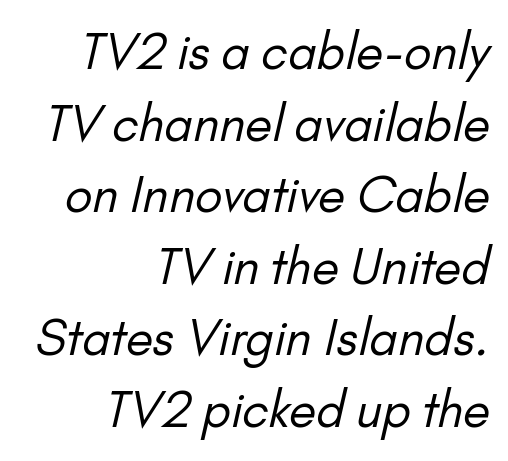
Q: Is the text bold? A: No.
Q: Is the typeface a serif or a sans-serif typeface? A: Sans-serif.
Q: Is the text underlined? A: No.
Q: How is the paragraph aligned? A: Right-aligned.
Q: Is the spacing between letters normal or unusually wide? A: Normal.
Q: Is the spacing between lines tight, normal or loose? A: Normal.
Q: Width (condensed, normal, or wide)? A: Normal.
Q: Stroke contrast? A: Low.
Q: x-height? A: Small.
Q: Monospaced? A: No.
